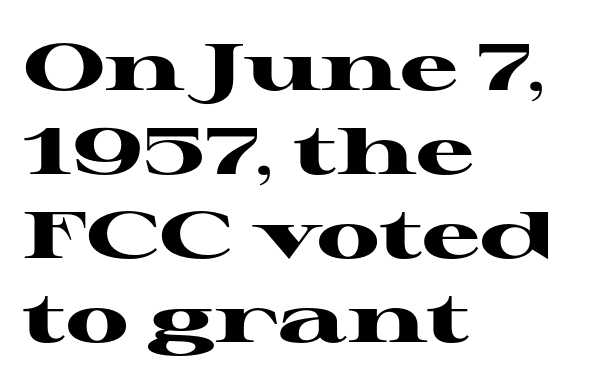
The image shows 65 px heavy, wide serif type, upright; set left-aligned, normal line spacing (1.29x), normal letter spacing, not underlined; high stroke contrast and a medium x-height.
